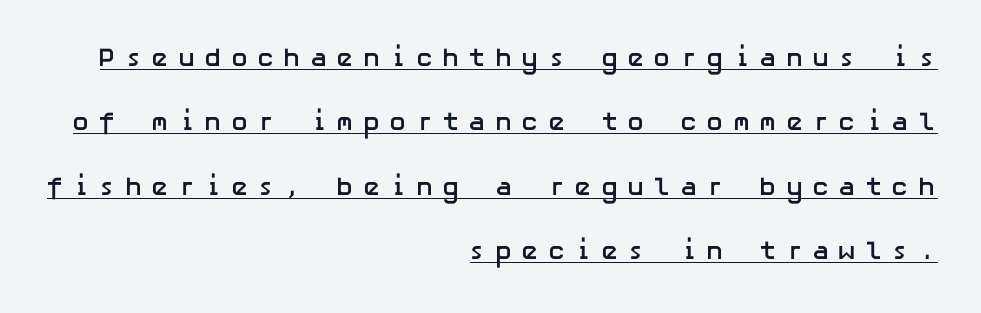
Q: Is the text bold? A: Yes.
Q: Is the text italic (slanted)? A: No, it is upright.
Q: Is the text underlined? A: Yes.
Q: How is the paragraph aligned? A: Right-aligned.
Q: Is the spacing between letters normal or unusually wide? A: Unusually wide.
Q: Is the spacing between lines tight, normal or loose? A: Loose.
